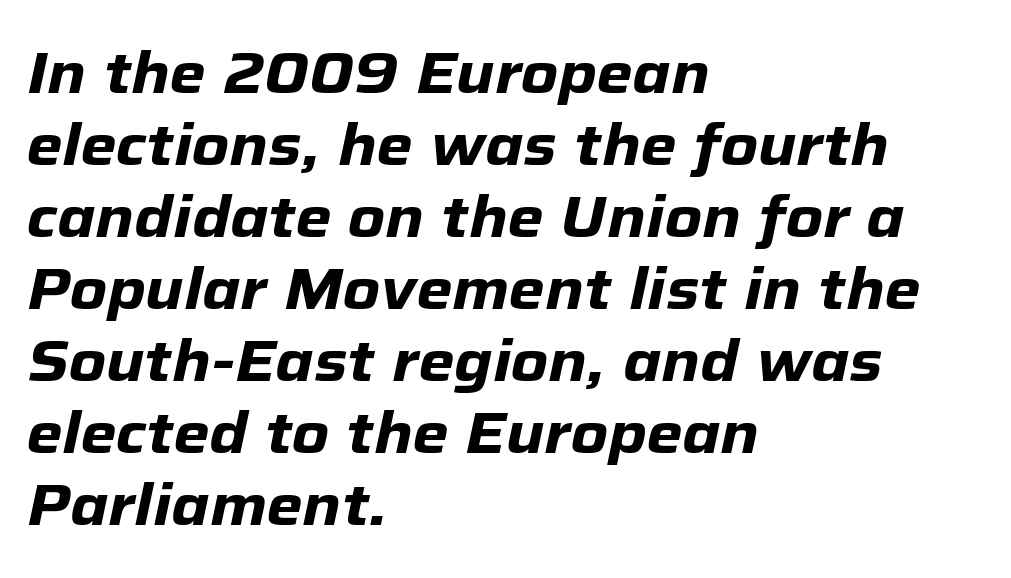
The glyphs have the mass of a bold cut. The specimen reads as italic at a glance. Spacing verdict: proportional, widths tailored to each character. Characters follow at the spacing the type designer built in. In CSS terms this would be text-align: left. Plain, unruled lines of type.
